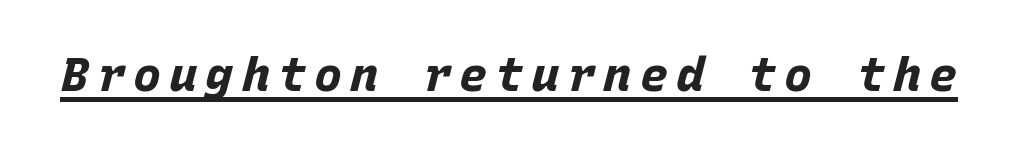
The image shows 47 px bold type, italic (leaning right), monospaced; set underlined; low stroke contrast and a large x-height.
